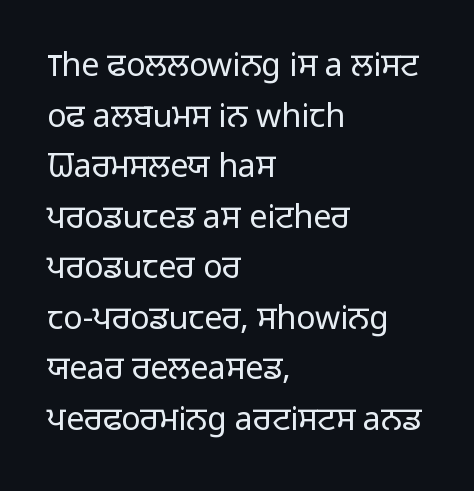
The gap between lines stays unmarked. The font sits on the lighter half of the weight spectrum, regular included. The paragraph shown leans on its left margin. Short note: letters normally spaced.
